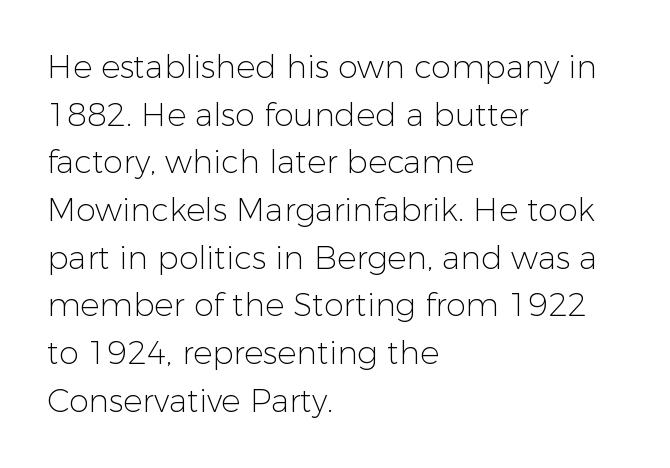
A typesetter would mark this as roman, not italic. One-word summary of the alignment: left. Default kerning and tracking; the words read as compact shapes. Each new line begins a customary step beneath the previous one. Typographically, this falls in the sans-serif category. Here the designer chose a conventional face with non-uniform glyph widths.
